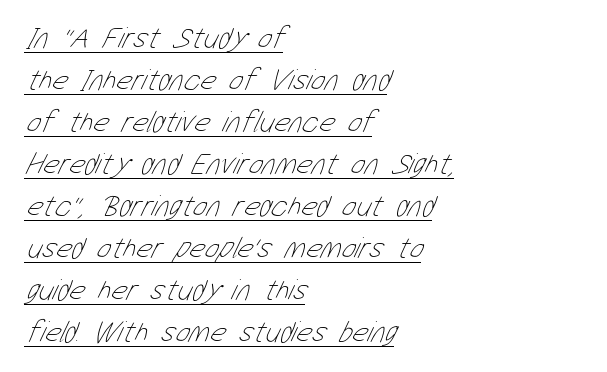
The image shows 30 px thin, condensed type; set left-aligned, normal line spacing (1.4x), normal letter spacing, underlined; low stroke contrast and a medium x-height.
